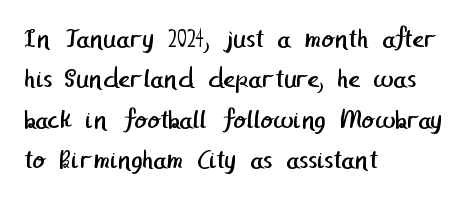
Q: Is the text bold? A: No.
Q: Is the typeface a serif or a sans-serif typeface? A: Sans-serif.
Q: Is the text underlined? A: No.
Q: How is the paragraph aligned? A: Left-aligned.
Q: Is the spacing between letters normal or unusually wide? A: Normal.
Q: Is the spacing between lines tight, normal or loose? A: Normal.
Q: Width (condensed, normal, or wide)? A: Normal.
Q: Stroke contrast? A: Low.
Q: x-height? A: Medium.
